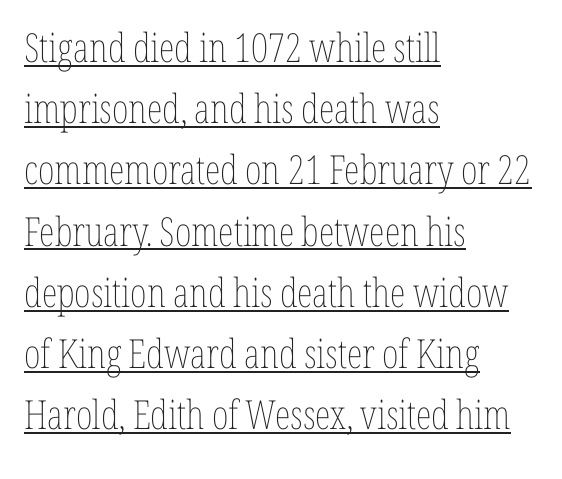
{"italic": "no", "bold": "no", "weight": "thin", "width": "condensed", "stroke_contrast": "low", "x_height": "medium", "monospaced": "no", "underline": "yes", "align": "left", "line_spacing": "normal", "line_spacing_ratio": 1.53, "letter_spacing": "normal", "letter_spacing_em": 0.0, "glyph_px": 40}
